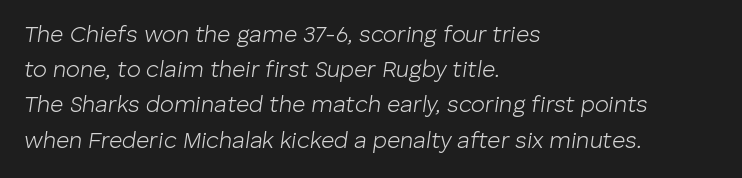
The image shows 23 px text type, italic (leaning right); set left-aligned, normal line spacing (1.53x), normal letter spacing, not underlined.
